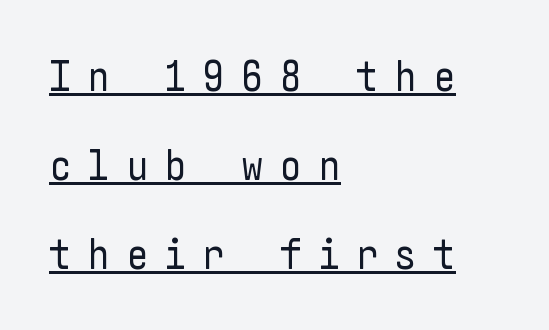
Q: Is the text bold? A: No.
Q: Is the text italic (slanted)? A: No, it is upright.
Q: Is the typeface a serif or a sans-serif typeface? A: Sans-serif.
Q: Is the text underlined? A: Yes.
Q: How is the paragraph aligned? A: Left-aligned.
Q: Is the spacing between letters normal or unusually wide? A: Unusually wide.
Q: Is the spacing between lines tight, normal or loose? A: Loose.
Q: Width (condensed, normal, or wide)? A: Condensed.
Q: Stroke contrast? A: Low.
Q: x-height? A: Medium.
